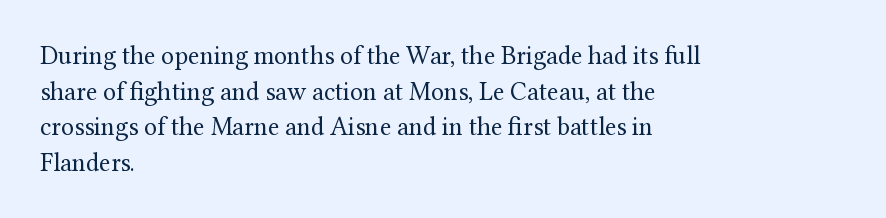
The image shows 26 px text type, upright; set left-aligned, normal line spacing (1.37x), normal letter spacing, not underlined.
